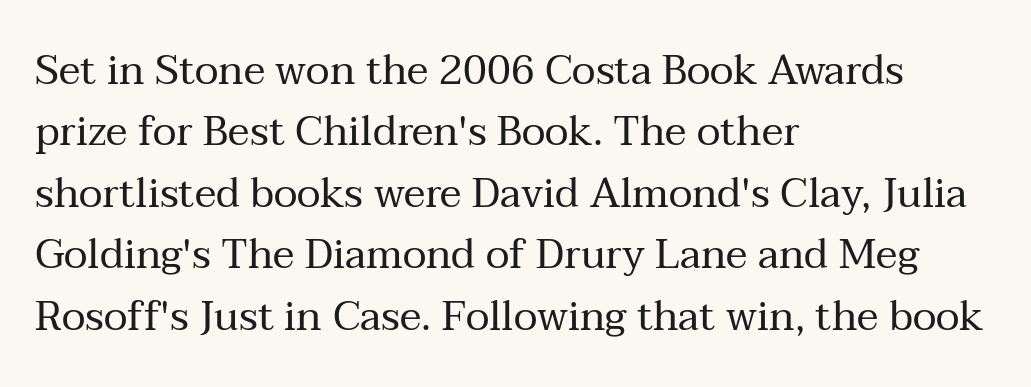
The image shows 41 px regular-weight serif type, upright; set left-aligned, normal line spacing (1.5x), normal letter spacing, not underlined; medium stroke contrast and a medium x-height.
